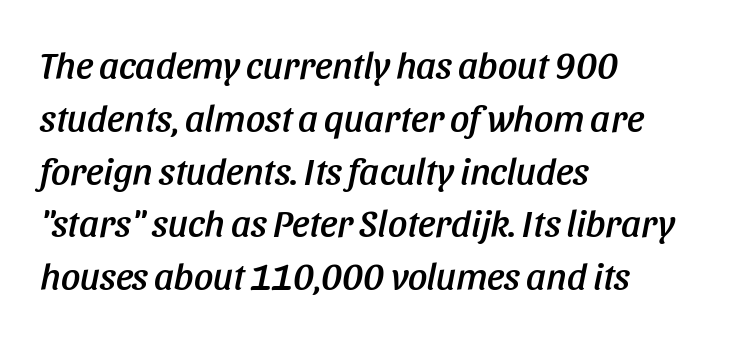
Q: Is the text italic (slanted)? A: Yes, it leans right by about 11 degrees.
Q: Is the text underlined? A: No.
Q: How is the paragraph aligned? A: Left-aligned.
Q: Is the spacing between letters normal or unusually wide? A: Normal.
Q: Is the spacing between lines tight, normal or loose? A: Normal.
Q: Width (condensed, normal, or wide)? A: Condensed.
Q: Stroke contrast? A: Low.
Q: x-height? A: Large.
Q: Monospaced? A: No.
